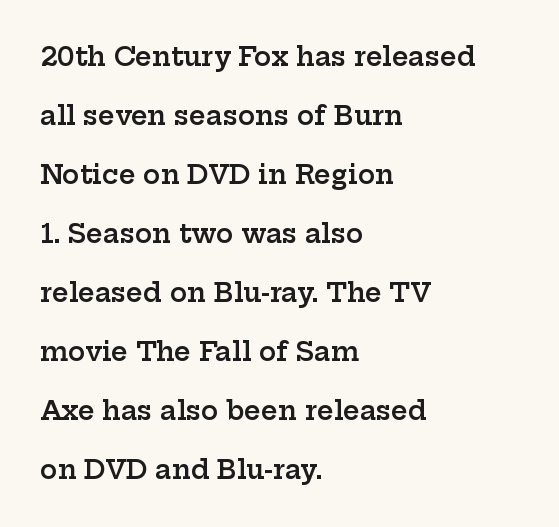
The image shows 26 px text type, upright; set left-aligned, loose line spacing (2.27x), normal letter spacing, not underlined.
